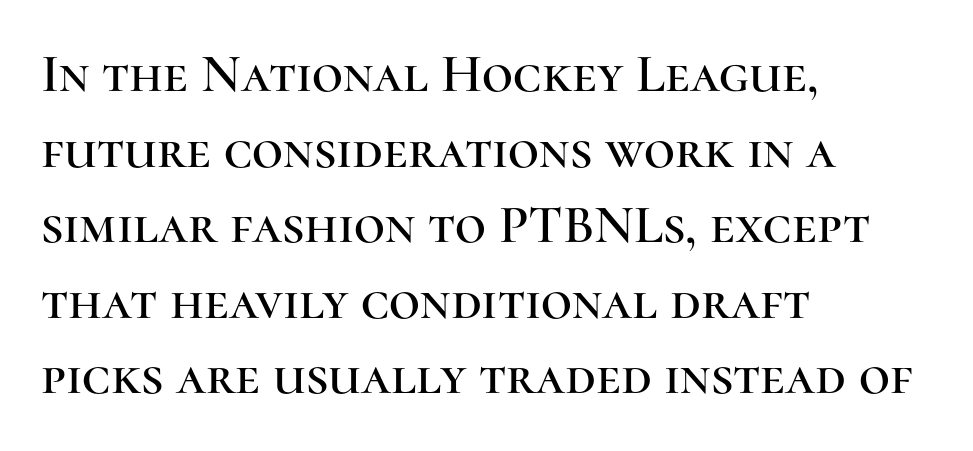
{"serif": "yes", "italic": "no", "width": "normal", "stroke_contrast": "high", "x_height": "medium", "monospaced": "no", "underline": "no", "align": "left", "line_spacing": "normal", "line_spacing_ratio": 1.4, "letter_spacing": "normal", "letter_spacing_em": 0.0, "glyph_px": 54}
